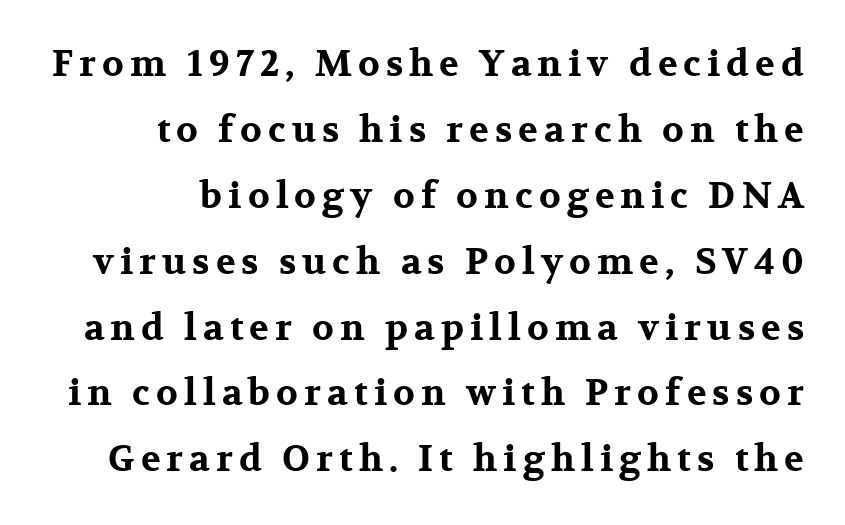
The rendering uses natural spacing where letterforms have individual widths. This is the regular roman posture of the typeface. The foot of each line stays bare and open. In CSS terms this would be text-align: right. A typesetter would label this face a serif.
